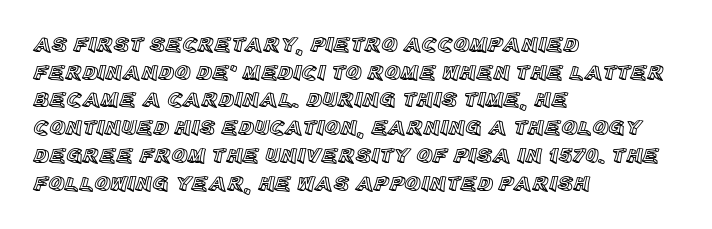
{"underline": "no", "align": "left", "line_spacing": "normal", "line_spacing_ratio": 1.26, "letter_spacing": "normal", "letter_spacing_em": 0.0, "glyph_px": 22}
